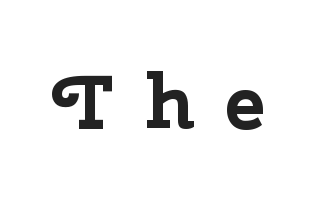
Q: Is the text bold? A: Yes.
Q: Is the text italic (slanted)? A: No, it is upright.
Q: Is the typeface a serif or a sans-serif typeface? A: Sans-serif.
Q: Is the text underlined? A: No.
Q: Is the spacing between letters normal or unusually wide? A: Unusually wide.
Q: Width (condensed, normal, or wide)? A: Normal.
Q: Stroke contrast? A: Low.
Q: x-height? A: Medium.
Q: Monospaced? A: No.
